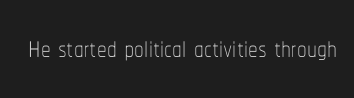
Bold? No — there's no thickening of the strokes. The letters stand upright; this is a roman face. The rendering uses natural spacing where letterforms have individual widths. Honestly, the letter spacing is just normal — you wouldn't notice it. Unmarked baselines from the first word to the last.
